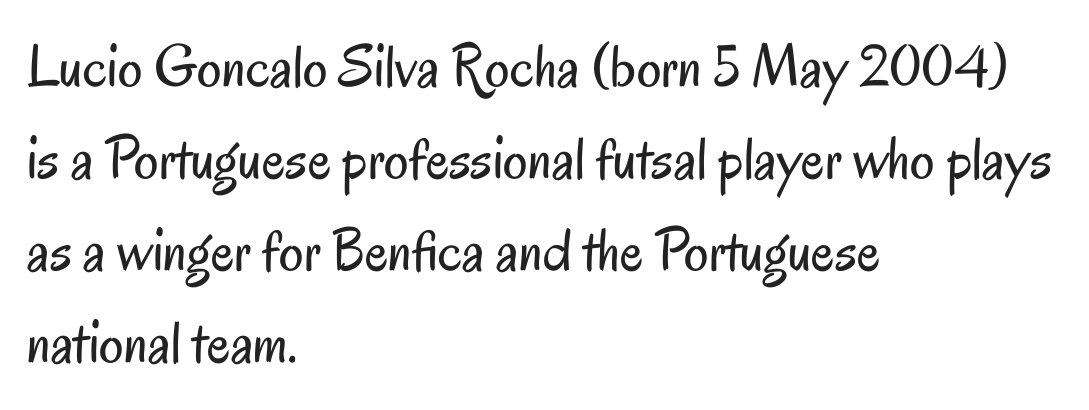
Caption: multi-line text, flush left, ragged right. Each new line begins a customary step beneath the previous one. In terms of letterspacing, this is plain default setting. These lines were composed using upright roman letters. Does the type have serifs? No, each stem ends abruptly. These lines are rendered in a variable-pitch font.
